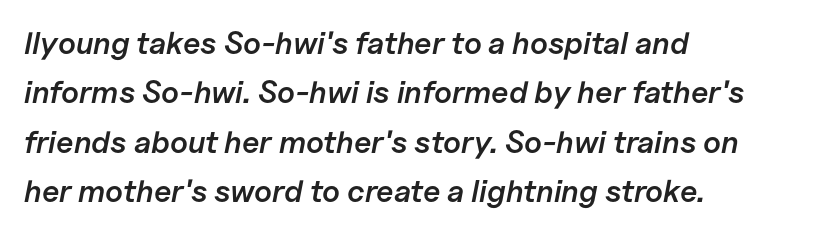
{"italic": "yes", "lean": "right", "slant_degrees": 11, "bold": "semi", "weight": "semibold", "width": "normal", "stroke_contrast": "low", "x_height": "medium", "monospaced": "no", "underline": "no", "align": "left", "line_spacing": "normal", "line_spacing_ratio": 1.59, "letter_spacing": "normal", "letter_spacing_em": 0.0, "glyph_px": 31}
